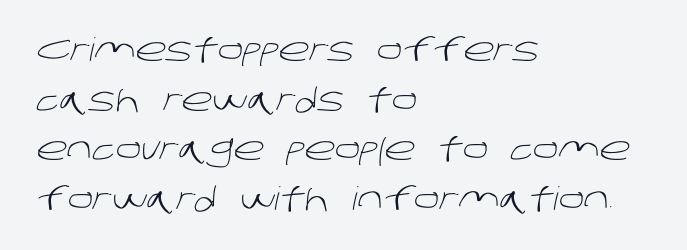
Students, observe: this is what conventionally led text looks like. The letterforms sit shoulder to shoulder at normal distance. Proportional: the letters do not fall into vertical columns. Layout note: lines flush left. The area under the type is left untouched. These glyphs show unthickened strokes, regular width or finer.
